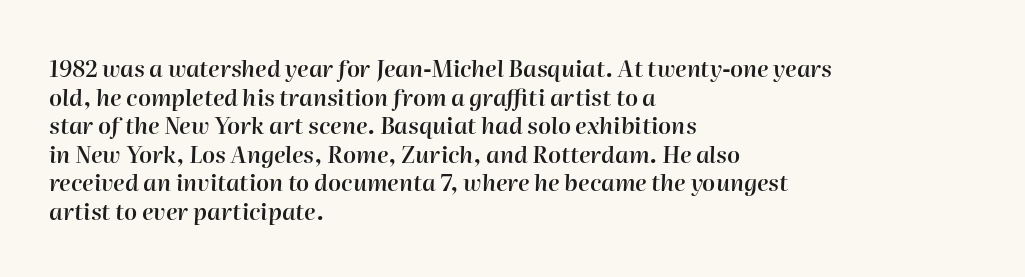
What weight is shown? A semibold, between regular and bold. Line beginnings align vertically; line endings do not. The lettering tilts uniformly, giving the passage an italic look. No word sits above an underline.
